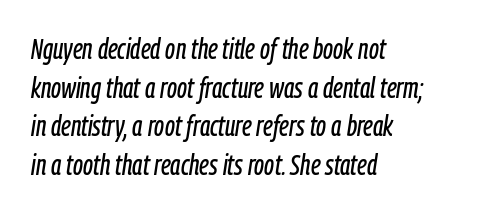
Q: Is the text italic (slanted)? A: Yes, it leans right by about 9 degrees.
Q: Is the text underlined? A: No.
Q: How is the paragraph aligned? A: Left-aligned.
Q: Is the spacing between letters normal or unusually wide? A: Normal.
Q: Is the spacing between lines tight, normal or loose? A: Normal.
Q: Width (condensed, normal, or wide)? A: Condensed.
Q: Stroke contrast? A: Low.
Q: x-height? A: Medium.
Q: Monospaced? A: No.
